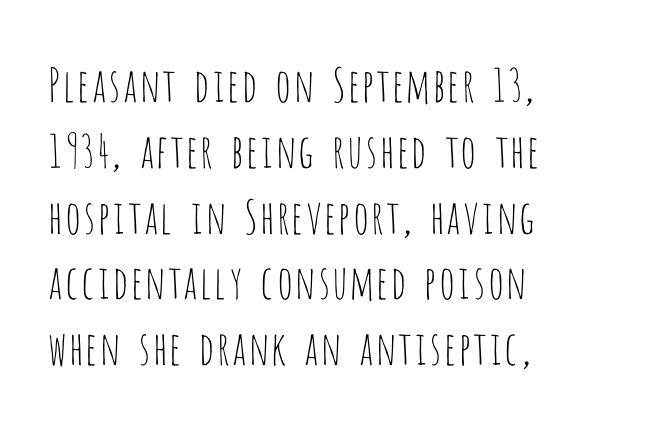
Q: Is the text bold? A: No.
Q: Is the text italic (slanted)? A: No, it is upright.
Q: Is the typeface a serif or a sans-serif typeface? A: Sans-serif.
Q: Is the text underlined? A: No.
Q: How is the paragraph aligned? A: Left-aligned.
Q: Is the spacing between letters normal or unusually wide? A: Normal.
Q: Is the spacing between lines tight, normal or loose? A: Normal.
Q: Width (condensed, normal, or wide)? A: Condensed.
Q: Stroke contrast? A: Low.
Q: x-height? A: Large.
Q: Monospaced? A: No.
